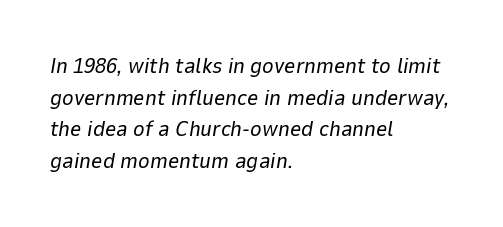
{"italic": "yes", "lean": "right", "slant_degrees": 9, "bold": "no", "underline": "no", "align": "left", "line_spacing": "normal", "line_spacing_ratio": 1.44, "letter_spacing": "normal", "letter_spacing_em": 0.0, "glyph_px": 22}
